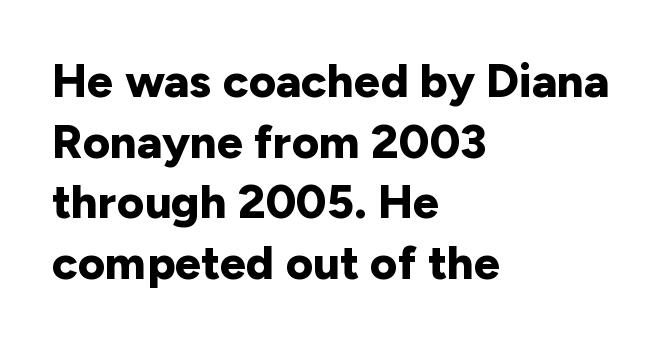
Is the type bold? Yes — the strokes are clearly thick and heavy. The space beneath each line is pristine and unruled. Proportional: the letters do not fall into vertical columns. This rendering leaves character spacing at its baseline value. The leading is moderate, giving the passage an even texture.
